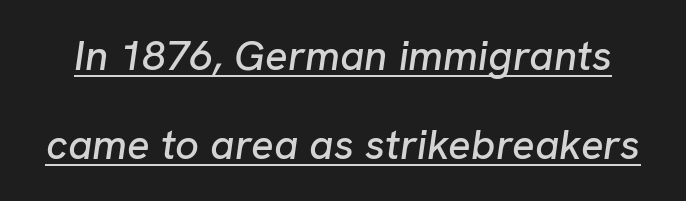
{"italic": "yes", "lean": "right", "slant_degrees": 8, "width": "normal", "stroke_contrast": "low", "x_height": "medium", "monospaced": "no", "underline": "yes", "line_spacing": "loose", "line_spacing_ratio": 2.12, "letter_spacing": "normal", "letter_spacing_em": 0.0, "glyph_px": 42}
